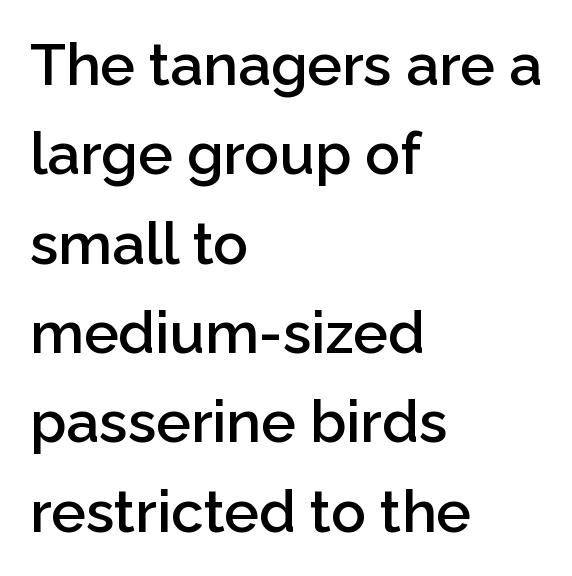
The image shows 58 px semibold sans-serif type, upright; set left-aligned, normal line spacing (1.54x), normal letter spacing, not underlined; low stroke contrast and a medium x-height.
